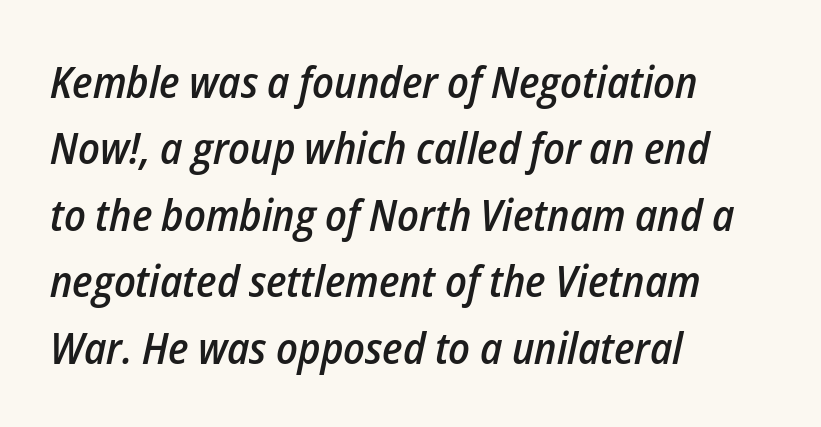
Beneath every word, the page is bare. The tracking reads as untouched default to a designer's eye. The face used here is a semibold: visibly heavier than regular, lighter than bold. The rendering uses natural spacing where letterforms have individual widths. The rag falls on the right side of this text block.
